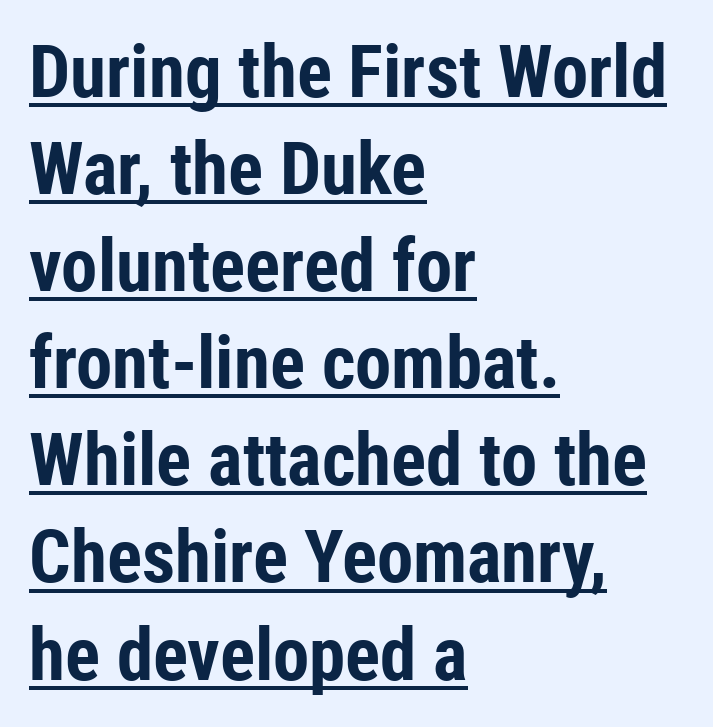
The image shows 73 px bold, condensed sans-serif type, upright; set left-aligned, normal line spacing (1.33x), normal letter spacing, underlined; low stroke contrast and a medium x-height.
